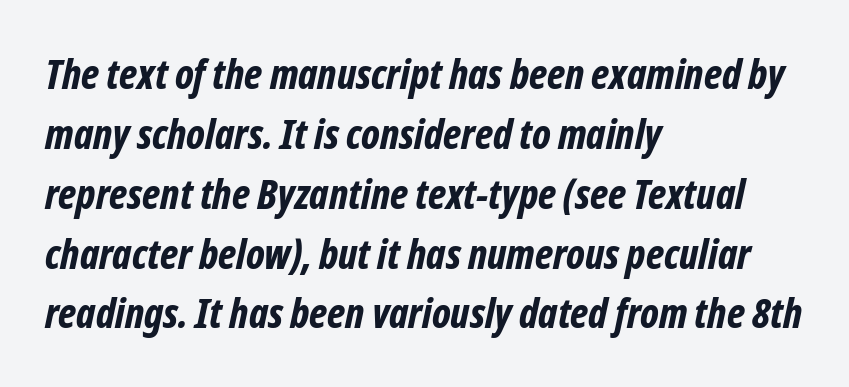
{"italic": "yes", "lean": "right", "slant_degrees": 12, "bold": "yes", "weight": "bold", "width": "condensed", "stroke_contrast": "low", "x_height": "medium", "monospaced": "no", "underline": "no", "align": "left", "line_spacing": "normal", "line_spacing_ratio": 1.46, "letter_spacing": "normal", "letter_spacing_em": 0.0, "glyph_px": 41}
